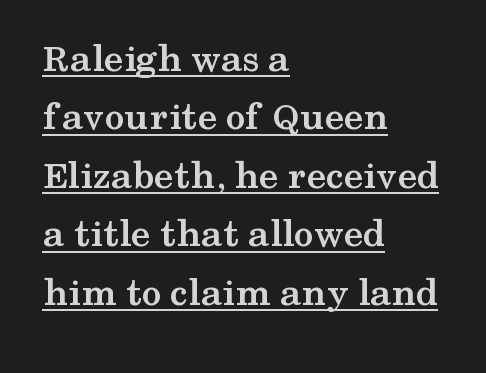
Q: Is the text bold? A: Yes.
Q: Is the text italic (slanted)? A: No, it is upright.
Q: Is the typeface a serif or a sans-serif typeface? A: Serif.
Q: Is the text underlined? A: Yes.
Q: How is the paragraph aligned? A: Left-aligned.
Q: Is the spacing between letters normal or unusually wide? A: Normal.
Q: Is the spacing between lines tight, normal or loose? A: Normal.
Q: Width (condensed, normal, or wide)? A: Wide.
Q: Stroke contrast? A: Medium.
Q: x-height? A: Medium.
Q: Monospaced? A: No.
